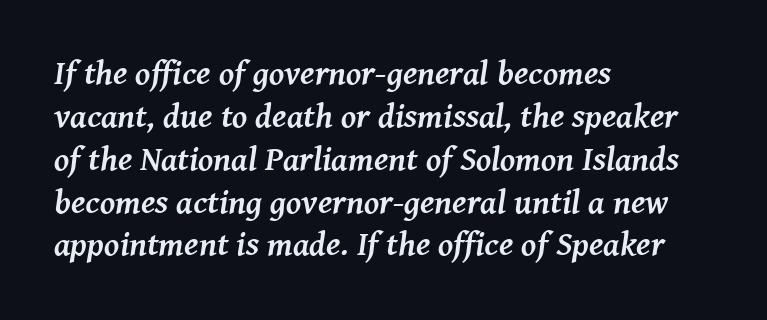
Normally led — the rows are evenly, conventionally spaced. Heavy-handed strokes throughout: this text is bold. Look at the bottom of the vertical strokes: they flare into serifs here. Do the characters align in a grid? No, the font is proportional. Descenders hang freely into open space.
